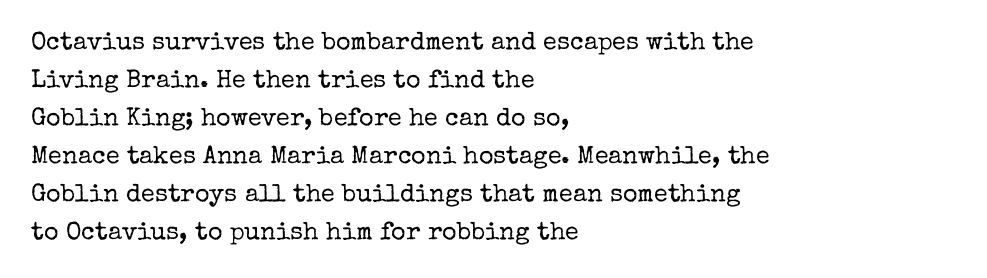
The font's upright variant was chosen for this text. The specimen omits any rule beneath the text block's lines. All the whitespace from short lines collects on the right. Tracking here is standard; glyphs follow each other at the usual distance.
